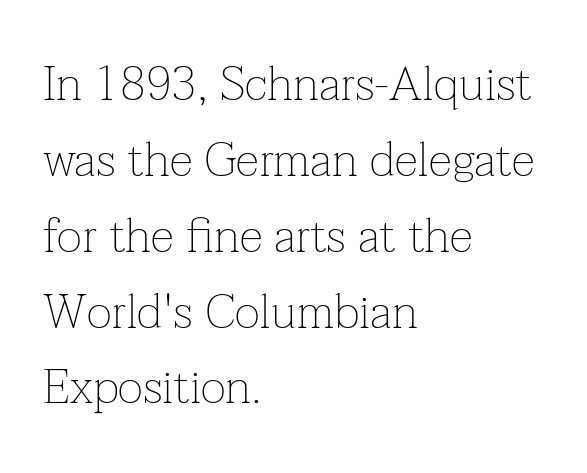
{"serif": "yes", "italic": "no", "bold": "no", "weight": "thin", "width": "normal", "stroke_contrast": "low", "x_height": "medium", "monospaced": "no", "underline": "no", "align": "left", "line_spacing": "normal", "line_spacing_ratio": 1.58, "letter_spacing": "normal", "letter_spacing_em": 0.0, "glyph_px": 48}
